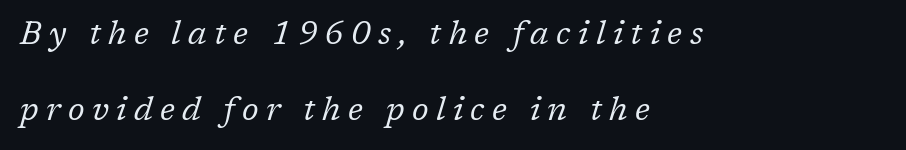
{"serif": "yes", "italic": "yes", "lean": "right", "slant_degrees": 17, "bold": "no", "weight": "regular", "width": "normal", "stroke_contrast": "low", "x_height": "medium", "monospaced": "no", "underline": "no", "align": "left", "line_spacing": "loose", "line_spacing_ratio": 2.38, "letter_spacing": "wide", "letter_spacing_em": 0.23, "glyph_px": 32}
